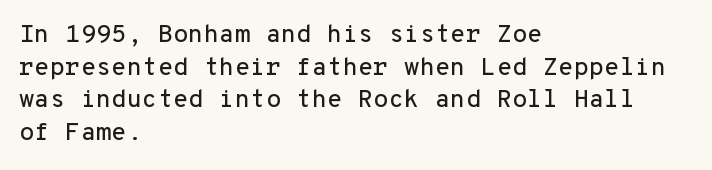
Q: Is the text italic (slanted)? A: No, it is upright.
Q: Is the text underlined? A: No.
Q: How is the paragraph aligned? A: Left-aligned.
Q: Is the spacing between letters normal or unusually wide? A: Normal.
Q: Is the spacing between lines tight, normal or loose? A: Normal.
